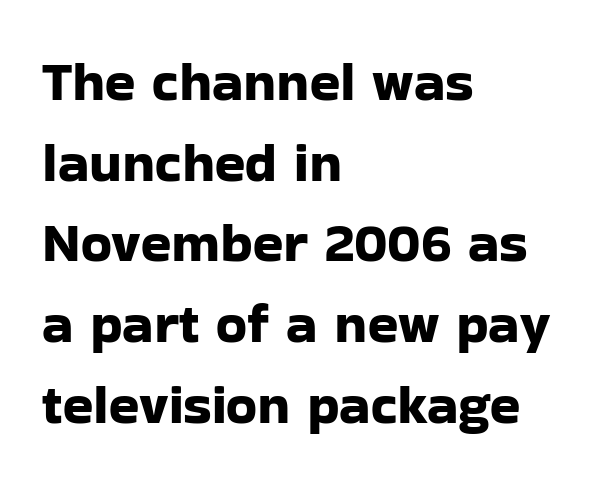
Quick note: underline off. When letters stand straight like this, we call the style roman or upright. Summary of vertical rhythm: regular, with standard interline spacing. The ragged edge is on the right, which tells us the setting is flush left. This rendering employs a face without finishing strokes, i.e., a sans-serif.
